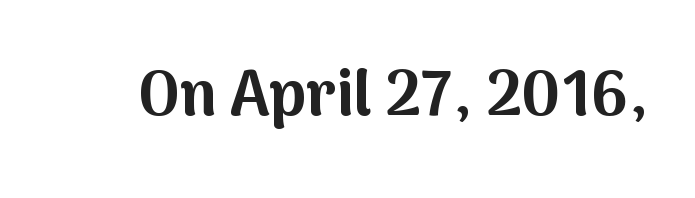
Q: Is the text bold? A: Yes.
Q: Is the text italic (slanted)? A: No, it is upright.
Q: Is the typeface a serif or a sans-serif typeface? A: Sans-serif.
Q: Is the text underlined? A: No.
Q: Is the spacing between letters normal or unusually wide? A: Normal.
Q: Width (condensed, normal, or wide)? A: Normal.
Q: Stroke contrast? A: Medium.
Q: x-height? A: Medium.
Q: Monospaced? A: No.
